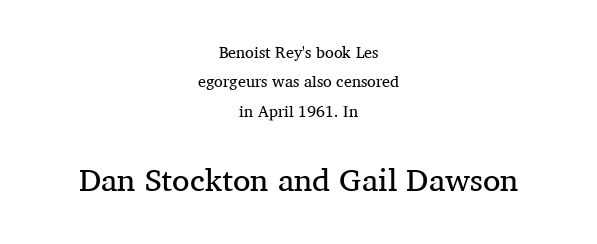
A typesetter would call this proportional, since set widths differ per character. The letters sit at their default tracking, neither squeezed nor spread. You can tell it's not italic because the verticals are truly vertical. Every row of glyphs is offset so its center matches the block's center. A clean baseline with only descenders dipping below it. These two chunks differ in scale, with the bottom chunk taking the larger measure.
